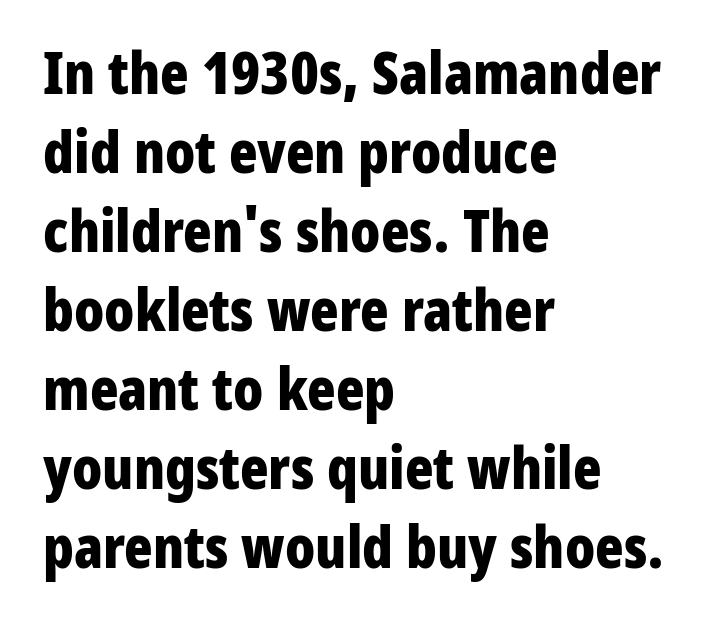
Q: Is the text bold? A: Yes.
Q: Is the text italic (slanted)? A: No, it is upright.
Q: Is the typeface a serif or a sans-serif typeface? A: Sans-serif.
Q: Is the text underlined? A: No.
Q: How is the paragraph aligned? A: Left-aligned.
Q: Is the spacing between letters normal or unusually wide? A: Normal.
Q: Is the spacing between lines tight, normal or loose? A: Normal.
Q: Width (condensed, normal, or wide)? A: Condensed.
Q: Stroke contrast? A: Low.
Q: x-height? A: Medium.
Q: Monospaced? A: No.
